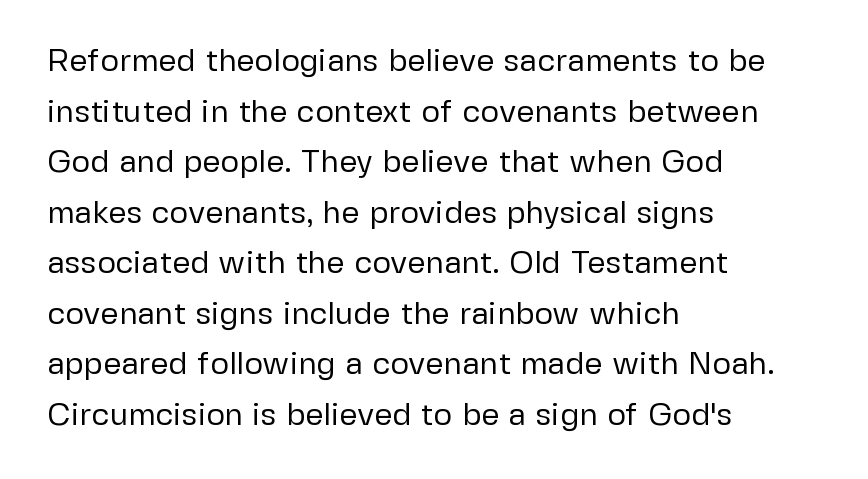
The image shows 32 px regular-weight sans-serif type, upright; set left-aligned, normal line spacing (1.58x), normal letter spacing, not underlined; low stroke contrast and a medium x-height.
